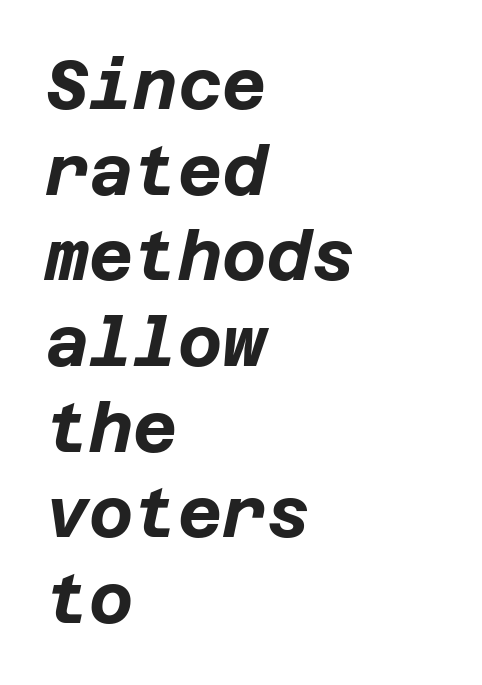
Q: Is the text bold? A: Yes.
Q: Is the text italic (slanted)? A: Yes, it leans right by about 12 degrees.
Q: Is the text underlined? A: No.
Q: How is the paragraph aligned? A: Left-aligned.
Q: Is the spacing between letters normal or unusually wide? A: Normal.
Q: Is the spacing between lines tight, normal or loose? A: Normal.
Q: Width (condensed, normal, or wide)? A: Normal.
Q: Stroke contrast? A: Low.
Q: x-height? A: Large.
